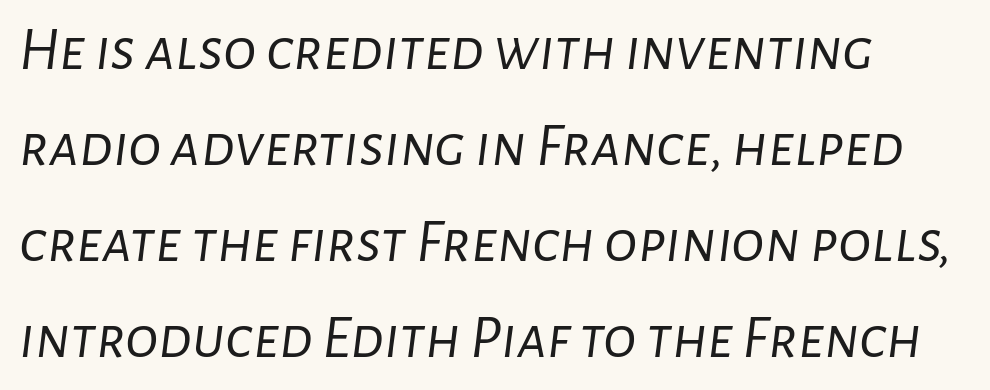
Notice how descenders clear the ascenders below comfortably — that's standard leading. The rendering uses natural spacing where letterforms have individual widths. Counters stay open thanks to moderate or lighter strokes. Nothing unusual about the tracking: characters are spaced as the font intends.
